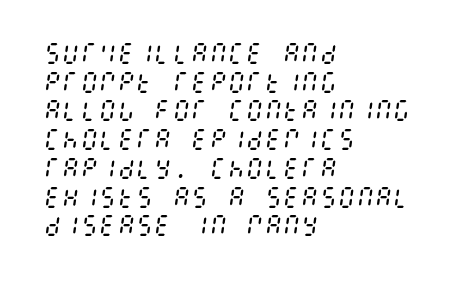
The image shows 23 px text type, italic (leaning right); set left-aligned, normal line spacing (1.25x), normal letter spacing, not underlined.
